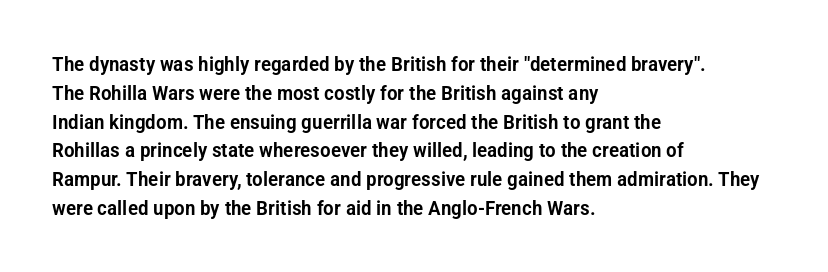
Default kerning and tracking; the words read as compact shapes. The type sits square on the baseline with zero lean. How would I describe the line gaps? Plain and ordinary. The zone under the glyphs is completely vacant. The lines are quadded left.
